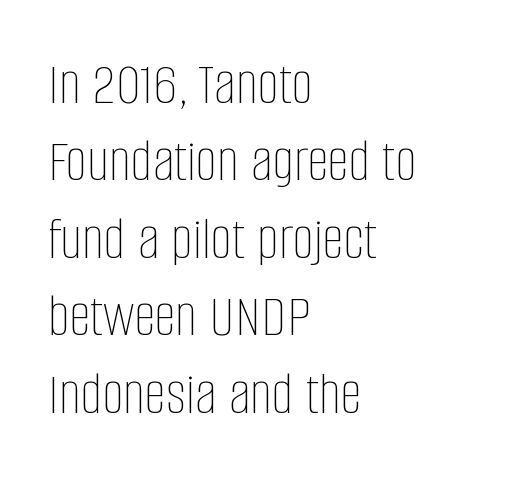
The image shows 61 px thin, condensed type, upright; set left-aligned, normal line spacing (1.27x), normal letter spacing, not underlined; low stroke contrast and a large x-height.
